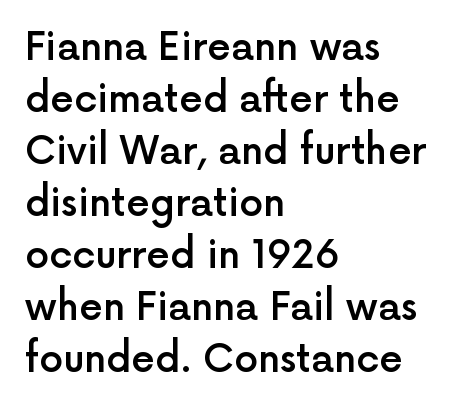
Q: Is the text bold? A: Semi-bold.
Q: Is the text italic (slanted)? A: No, it is upright.
Q: Is the typeface a serif or a sans-serif typeface? A: Sans-serif.
Q: Is the text underlined? A: No.
Q: How is the paragraph aligned? A: Left-aligned.
Q: Is the spacing between letters normal or unusually wide? A: Normal.
Q: Is the spacing between lines tight, normal or loose? A: Normal.
Q: Width (condensed, normal, or wide)? A: Normal.
Q: x-height? A: Medium.
Q: Monospaced? A: No.
